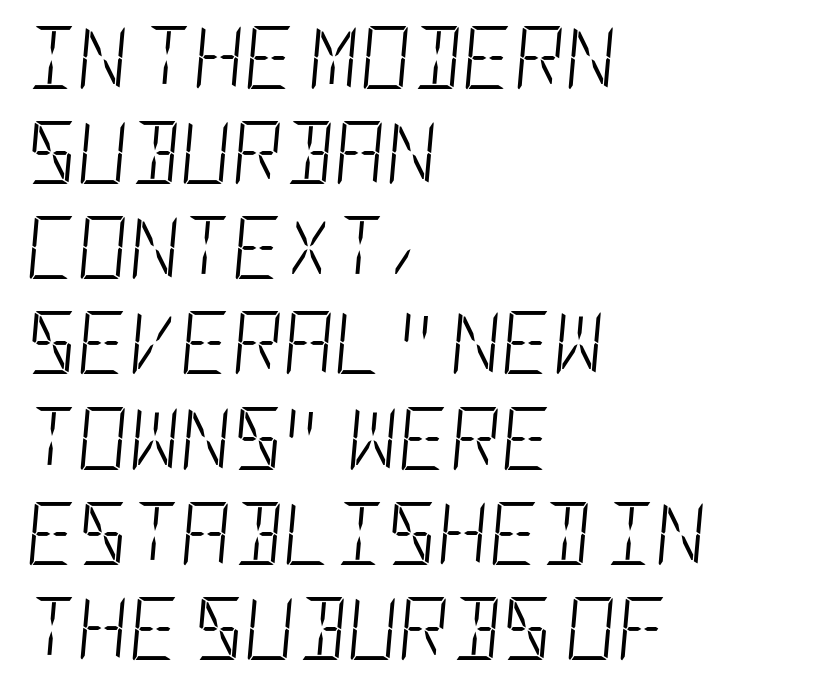
The image shows 63 px light, condensed type, italic (leaning right); set left-aligned, normal line spacing (1.51x), normal letter spacing, not underlined; low stroke contrast and a large x-height.
